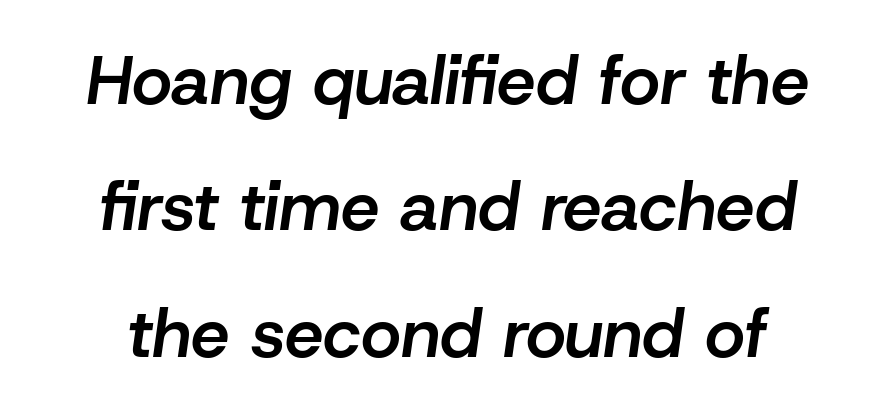
The letters sit at their default tracking, neither squeezed nor spread. Each letter keeps its own natural width here, so spacing adapts to shape. Looking at the ascenders, they clearly lean. Does the copy run flush right? No — it is centered line by line.
